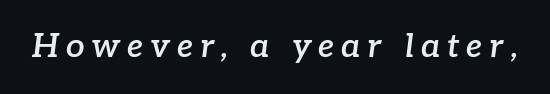
These lines are rendered in a variable-pitch font. Rule under the text: the space is simply empty. The letterforms stand isolated, each surrounded by extra space. Slant detected: the letters are inclined.
